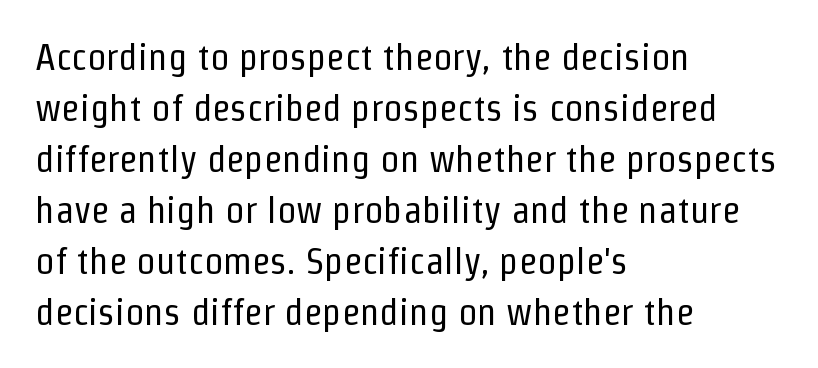
The image shows 38 px regular-weight, condensed sans-serif type, upright; set left-aligned, normal line spacing (1.34x), normal letter spacing, not underlined; low stroke contrast and a medium x-height.
